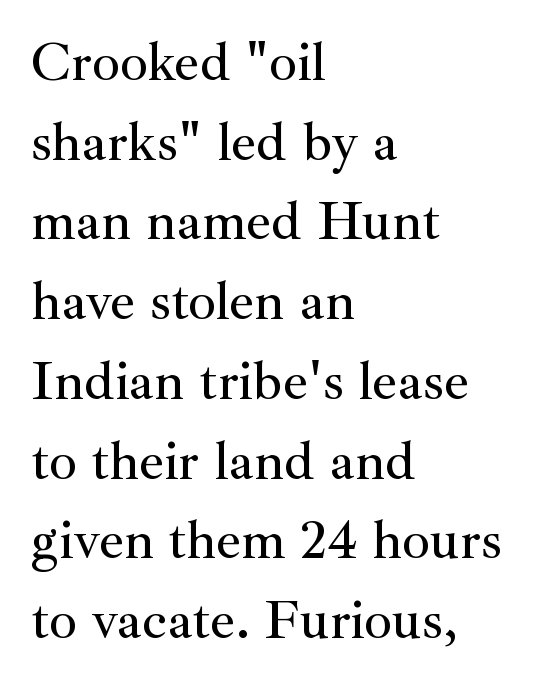
{"serif": "yes", "italic": "no", "width": "normal", "stroke_contrast": "medium", "x_height": "small", "monospaced": "no", "underline": "no", "align": "left", "line_spacing": "normal", "line_spacing_ratio": 1.45, "letter_spacing": "normal", "letter_spacing_em": 0.0, "glyph_px": 55}
